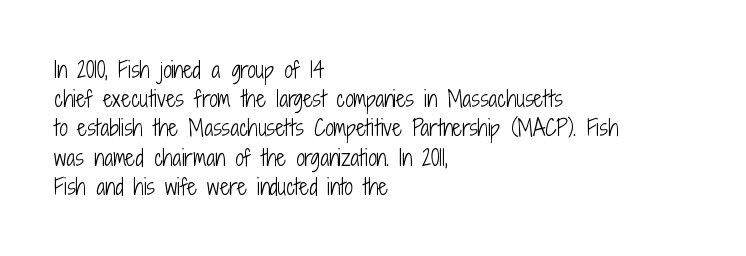
{"italic": "no", "bold": "no", "underline": "no", "align": "left", "line_spacing": "normal", "line_spacing_ratio": 1.39, "letter_spacing": "normal", "letter_spacing_em": 0.0, "glyph_px": 21}
